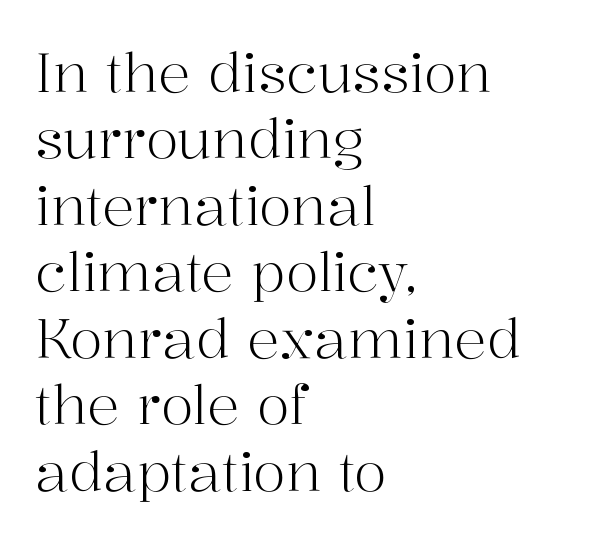
Q: Is the text bold? A: No.
Q: Is the text italic (slanted)? A: No, it is upright.
Q: Is the typeface a serif or a sans-serif typeface? A: Serif.
Q: Is the text underlined? A: No.
Q: How is the paragraph aligned? A: Left-aligned.
Q: Is the spacing between letters normal or unusually wide? A: Normal.
Q: Width (condensed, normal, or wide)? A: Normal.
Q: Stroke contrast? A: High.
Q: x-height? A: Medium.
Q: Monospaced? A: No.
